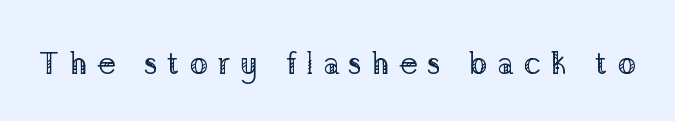
The image shows 31 px regular-weight serif type, upright; set unusually wide letter spacing (+0.3 em), not underlined; low stroke contrast and a medium x-height.
